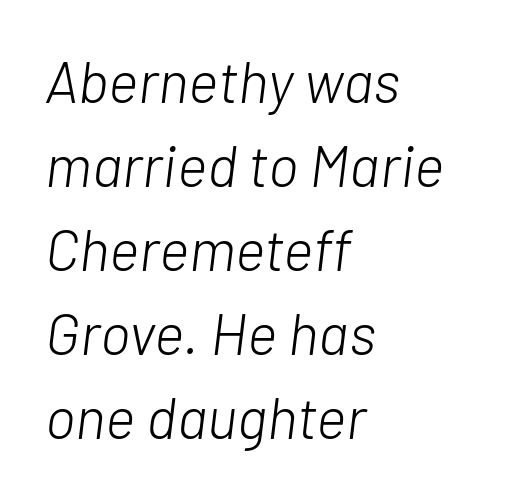
The image shows 58 px light type, italic (leaning right); set left-aligned, normal line spacing (1.45x), normal letter spacing, not underlined; low stroke contrast and a medium x-height.
